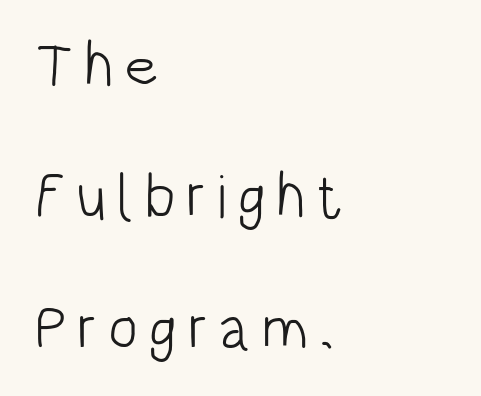
Q: Is the text bold? A: No.
Q: Is the text italic (slanted)? A: No, it is upright.
Q: Is the typeface a serif or a sans-serif typeface? A: Sans-serif.
Q: Is the text underlined? A: No.
Q: How is the paragraph aligned? A: Left-aligned.
Q: Is the spacing between lines tight, normal or loose? A: Loose.
Q: Width (condensed, normal, or wide)? A: Condensed.
Q: Stroke contrast? A: Low.
Q: x-height? A: Large.
Q: Monospaced? A: No.
